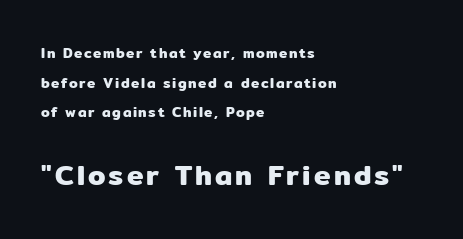
The image shows 28 px sans-serif type, upright; set left-aligned, loose line spacing (2.12x), not underlined; the second (bottom) block is 2.0x larger; low stroke contrast and a medium x-height.
